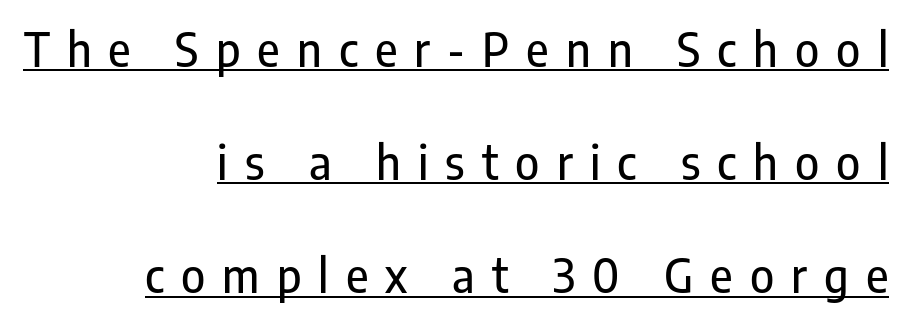
The image shows 46 px condensed sans-serif type, upright; set right-aligned, loose line spacing (2.46x), unusually wide letter spacing (+0.37 em), underlined; low stroke contrast and a medium x-height.
